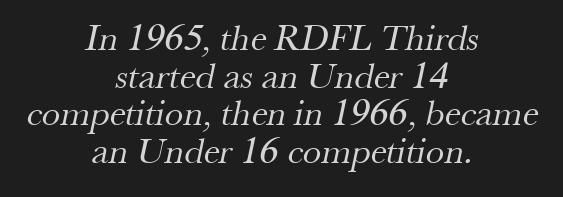
The image shows 37 px regular-weight serif type; set centered, tight line spacing (1.02x), normal letter spacing, not underlined; medium stroke contrast and a small x-height.
